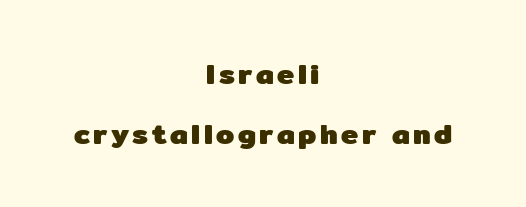
{"serif": "no", "italic": "no", "bold": "yes", "weight": "heavy", "width": "normal", "stroke_contrast": "low", "x_height": "medium", "monospaced": "no", "underline": "no", "align": "center", "line_spacing": "loose", "line_spacing_ratio": 2.06, "glyph_px": 29}
